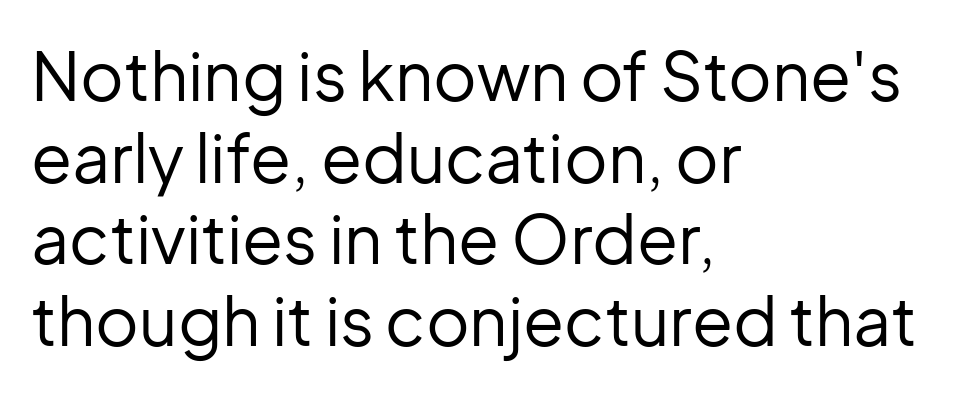
The setting favours the left margin, as ordinary paragraphs usually do. Ink coverage per letter is moderate at most. The type is set solid horizontally, with unmodified tracking. Character widths vary here, with narrow letters taking less room than wide ones. This sample uses an upright cut, with every glyph sitting square on the baseline. Decoration check: the copy has no underline.
